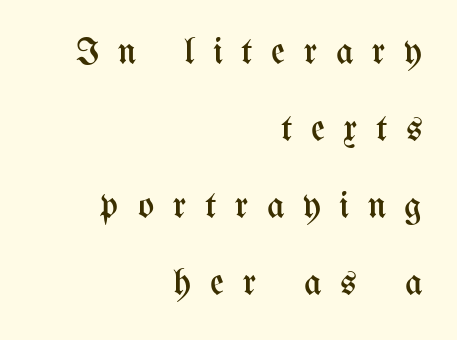
The string is rendered with underlining switched off. Stems here are at most as thick as an everyday book face. One-word summary of the alignment: right. Tall strokes in this sample are plumb rather than angled. You could fit nearly another row in the gap between these rows.
